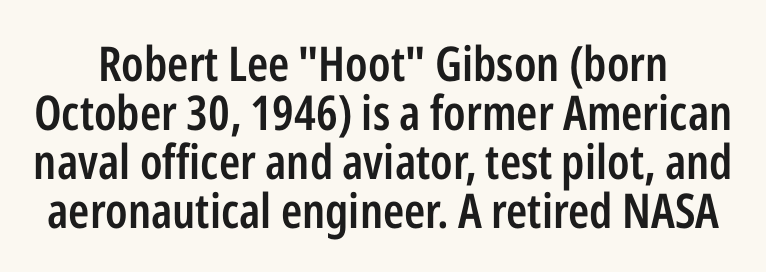
Q: Is the text bold? A: Semi-bold.
Q: Is the text italic (slanted)? A: No, it is upright.
Q: Is the typeface a serif or a sans-serif typeface? A: Sans-serif.
Q: Is the text underlined? A: No.
Q: Is the spacing between letters normal or unusually wide? A: Normal.
Q: Is the spacing between lines tight, normal or loose? A: Tight.
Q: Width (condensed, normal, or wide)? A: Condensed.
Q: Stroke contrast? A: Low.
Q: x-height? A: Medium.
Q: Monospaced? A: No.
